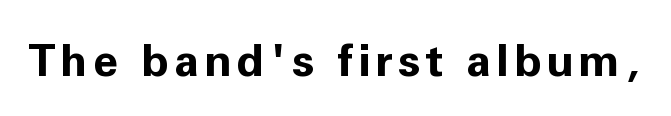
Q: Is the text bold? A: Yes.
Q: Is the text italic (slanted)? A: No, it is upright.
Q: Is the typeface a serif or a sans-serif typeface? A: Sans-serif.
Q: Is the text underlined? A: No.
Q: Width (condensed, normal, or wide)? A: Normal.
Q: Stroke contrast? A: Low.
Q: x-height? A: Medium.
Q: Monospaced? A: No.
